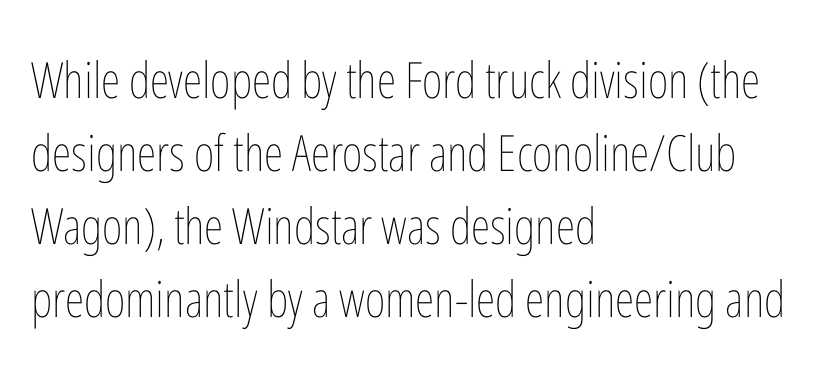
Bare-footed words on every line. Regular leading. The passage shown is not bold in any degree. The letters stand upright; this is a roman face. The letterforms sit shoulder to shoulder at normal distance.
